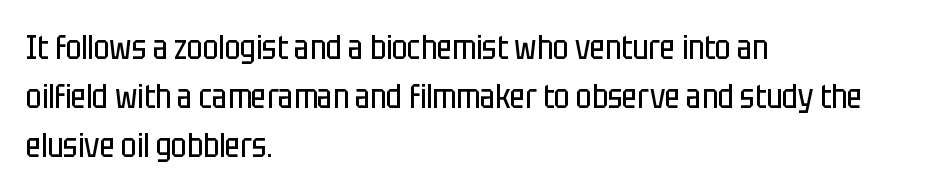
Proportional: the letters do not fall into vertical columns. These lines stack with their left ends in a neat column. Stroke thickness stays within the range of a standard reading face or lighter. This is roman type, the default non-slanted kind. This block has exactly the height ordinary leading produces. This rendering leaves character spacing at its baseline value.
